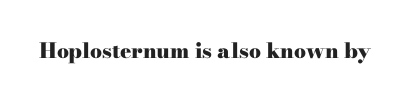
{"italic": "no", "bold": "yes", "underline": "no", "letter_spacing": "normal", "letter_spacing_em": 0.0, "glyph_px": 21}
